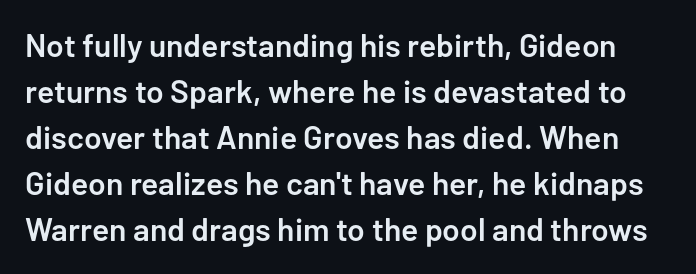
{"serif": "no", "italic": "no", "bold": "semi", "weight": "semibold", "width": "normal", "stroke_contrast": "low", "x_height": "medium", "monospaced": "no", "underline": "no", "line_spacing": "normal", "line_spacing_ratio": 1.44, "letter_spacing": "normal", "letter_spacing_em": 0.0, "glyph_px": 32}
